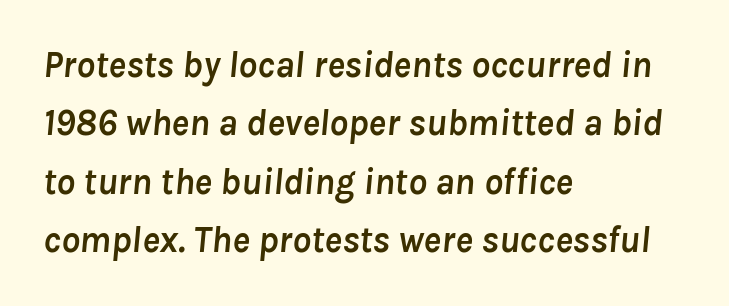
The image shows 37 px semibold type, italic (leaning right); set left-aligned, normal line spacing (1.58x), normal letter spacing, not underlined; low stroke contrast and a medium x-height.
